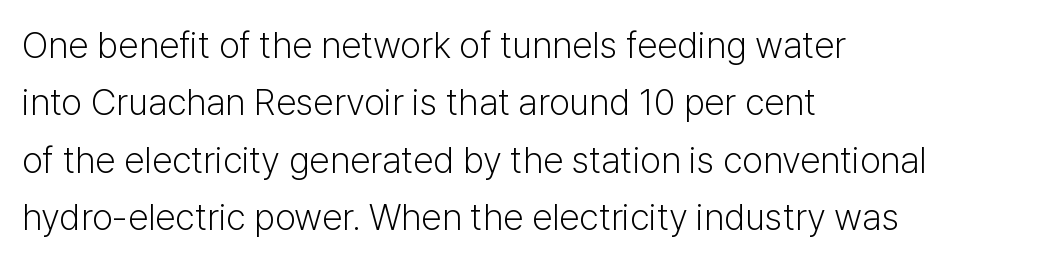
Q: Is the text bold? A: No.
Q: Is the text italic (slanted)? A: No, it is upright.
Q: Is the typeface a serif or a sans-serif typeface? A: Sans-serif.
Q: Is the text underlined? A: No.
Q: How is the paragraph aligned? A: Left-aligned.
Q: Is the spacing between letters normal or unusually wide? A: Normal.
Q: Is the spacing between lines tight, normal or loose? A: Normal.
Q: Width (condensed, normal, or wide)? A: Normal.
Q: Stroke contrast? A: Low.
Q: x-height? A: Medium.
Q: Monospaced? A: No.
